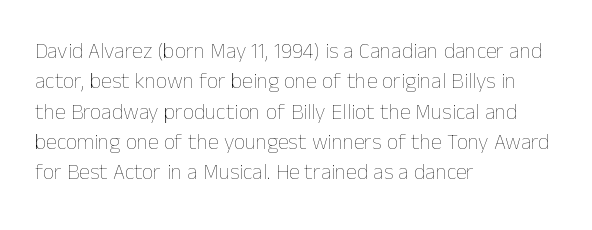
The image shows 22 px text type, upright; set left-aligned, normal line spacing (1.38x), normal letter spacing, not underlined.
